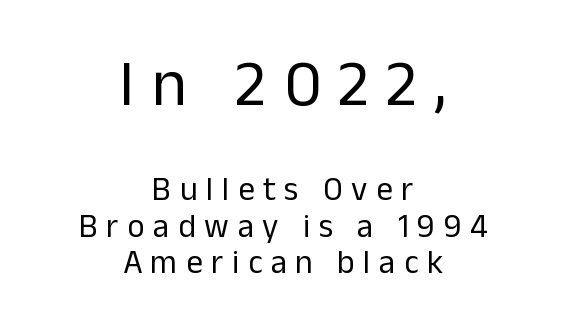
{"serif": "no", "italic": "no", "bold": "no", "weight": "regular", "width": "normal", "stroke_contrast": "low", "x_height": "medium", "monospaced": "no", "underline": "no", "align": "center", "line_spacing": "tight", "line_spacing_ratio": 1.1, "letter_spacing": "wide", "letter_spacing_em": 0.26, "larger_block": "first", "size_ratio": 2.0, "glyph_px": 66}
